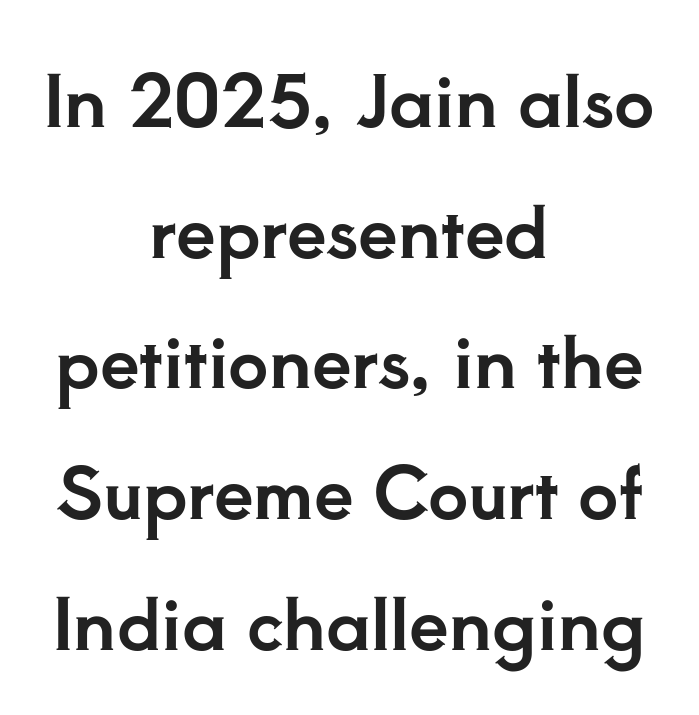
The image shows 71 px serif type, upright; set centered, line spacing 1.84x, normal letter spacing, not underlined; low stroke contrast and a small x-height.
